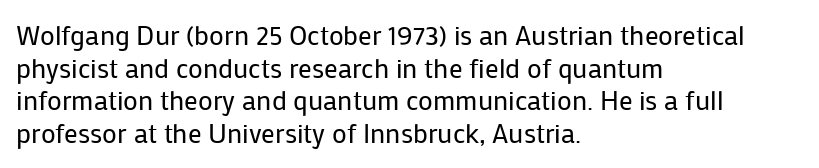
Q: Is the text bold? A: No.
Q: Is the text italic (slanted)? A: No, it is upright.
Q: Is the text underlined? A: No.
Q: How is the paragraph aligned? A: Left-aligned.
Q: Is the spacing between letters normal or unusually wide? A: Normal.
